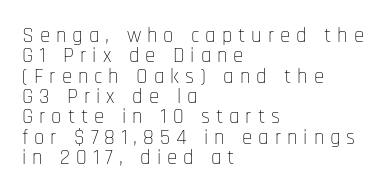
{"italic": "no", "bold": "no", "underline": "no", "align": "left", "line_spacing": "tight", "line_spacing_ratio": 0.97, "letter_spacing": "wide", "letter_spacing_em": 0.28, "glyph_px": 21}
